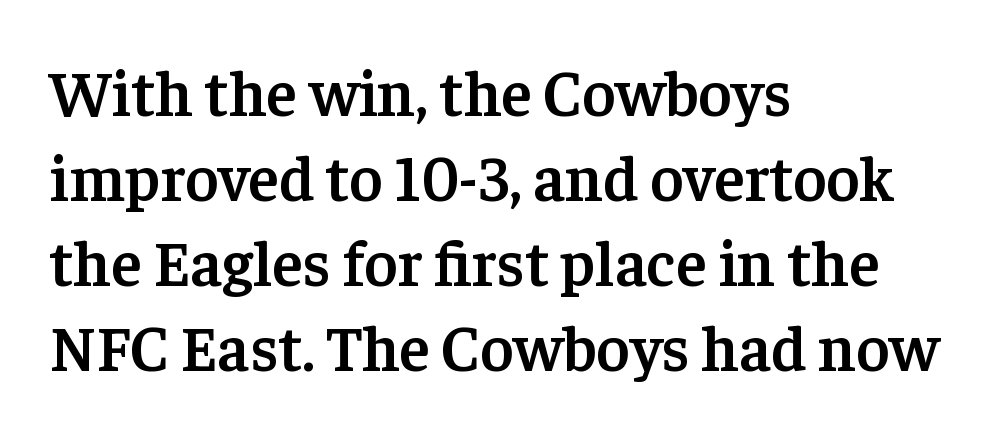
Only glyphs here, with clear space below each row. Caption: semibold face, moderately heavy strokes. A typesetter would mark this as roman, not italic. The face used here is rendered with its standard letterfit. Each new line begins a customary step beneath the previous one.
